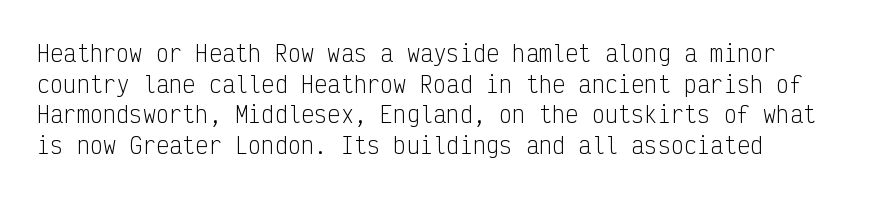
The image shows 22 px text type, upright; set normal line spacing (1.39x), normal letter spacing, not underlined.
